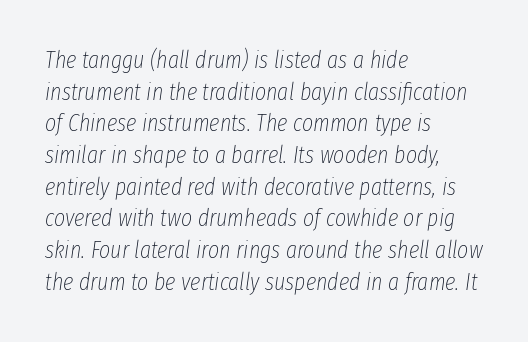
Line starts are locked; line ends wander. The font's italic variant was chosen for this text. Summary of vertical rhythm: regular, with standard interline spacing. The gaps between neighbouring characters are ordinary and unremarkable. Bold? No — there's no thickening of the strokes. Type without underlining.
